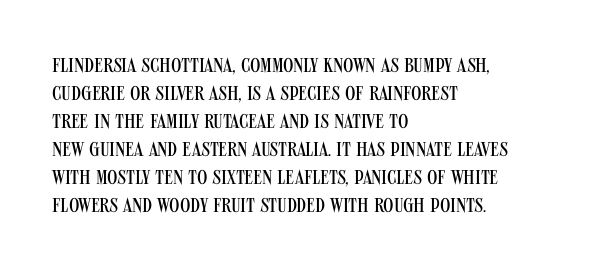
Q: Is the text bold? A: No.
Q: Is the text italic (slanted)? A: No, it is upright.
Q: Is the text underlined? A: No.
Q: How is the paragraph aligned? A: Left-aligned.
Q: Is the spacing between letters normal or unusually wide? A: Normal.
Q: Is the spacing between lines tight, normal or loose? A: Normal.
